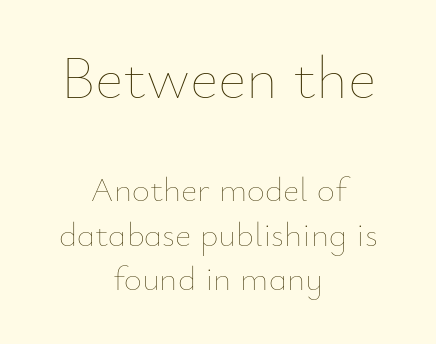
{"italic": "no", "bold": "no", "weight": "thin", "width": "normal", "stroke_contrast": "low", "x_height": "small", "monospaced": "no", "underline": "no", "align": "center", "line_spacing": "normal", "line_spacing_ratio": 1.28, "letter_spacing": "normal", "letter_spacing_em": 0.0, "larger_block": "first", "size_ratio": 1.74, "glyph_px": 61}
